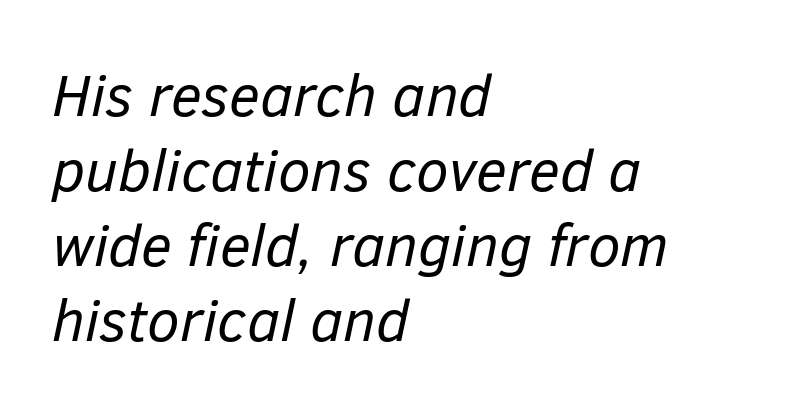
The image shows 59 px regular-weight type, italic (leaning right); set left-aligned, normal line spacing (1.27x), normal letter spacing, not underlined; low stroke contrast and a medium x-height.
